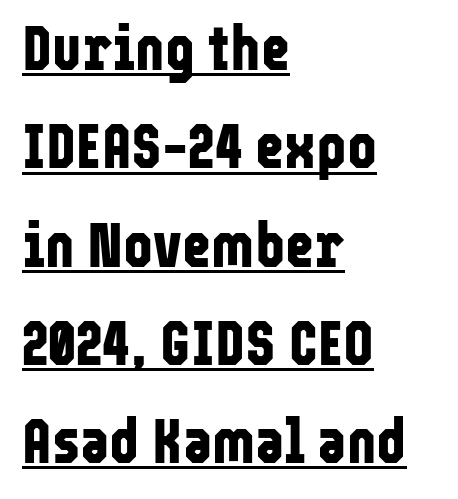
{"serif": "no", "italic": "no", "bold": "yes", "weight": "bold", "width": "condensed", "stroke_contrast": "low", "x_height": "medium", "monospaced": "no", "underline": "yes", "align": "left", "line_spacing": "normal", "line_spacing_ratio": 1.56, "letter_spacing": "normal", "letter_spacing_em": 0.0, "glyph_px": 63}
